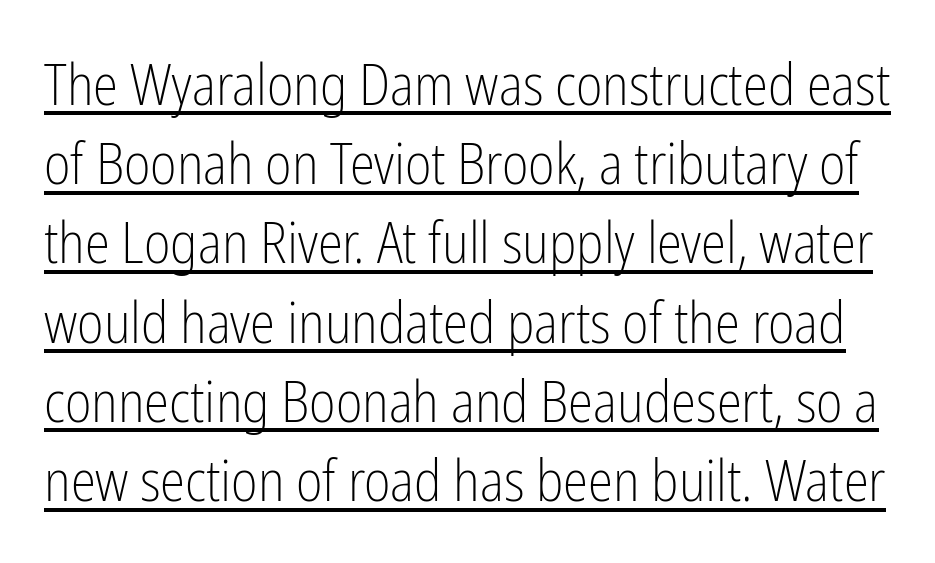
The leading is moderate, giving the passage an even texture. Note the varied advance widths — an 'i' is clearly narrower than an 'm'. Caption: face not bold, strokes unweighted. The face used here is a sans, in the tradition of grotesques and geometrics. The words here are underlined. This is roman type, the default non-slanted kind.
